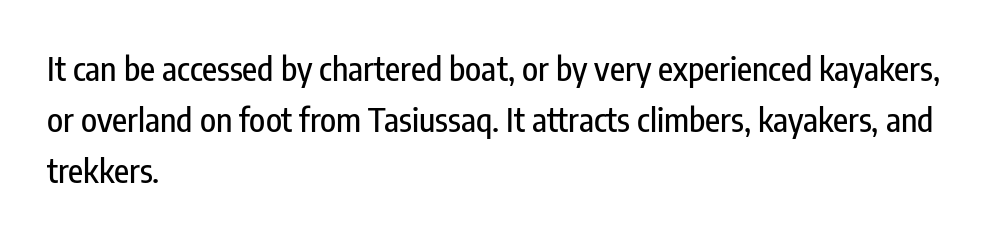
Descender tails drop into unmarked territory. The passage shown is typed in a proportional face where columns would drift. Line spacing here is normal. The text block is weighted toward the left margin, trailing off unevenly rightward.
